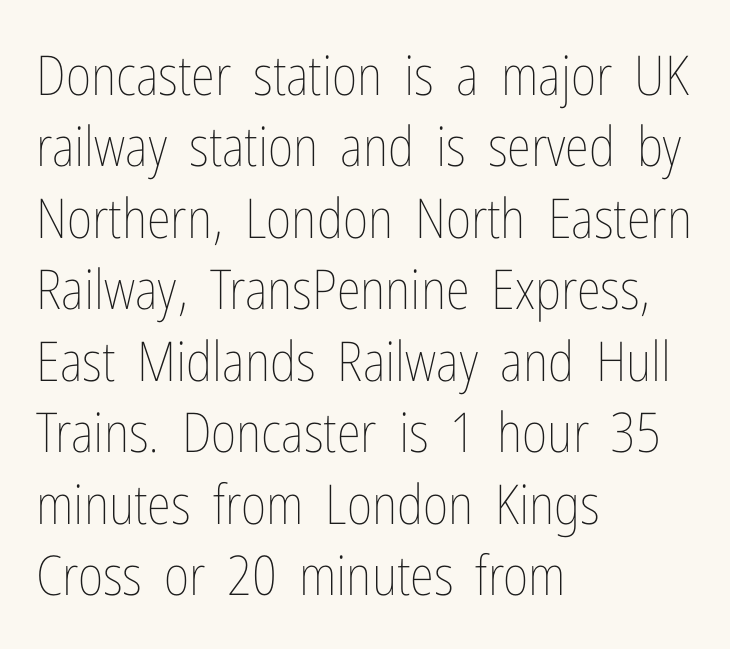
The image shows 55 px thin, condensed type, upright; set left-aligned, normal line spacing (1.3x), normal letter spacing, not underlined; low stroke contrast and a medium x-height.
